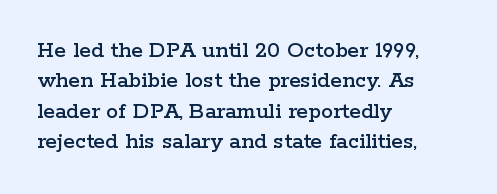
Unmarked baselines from the first word to the last. Short and long lines alike share a common starting point at left. The horizontal fit of the characters is conventional and even. Leading matches the norm, producing a regular column. In terms of posture, this sample is upright.
